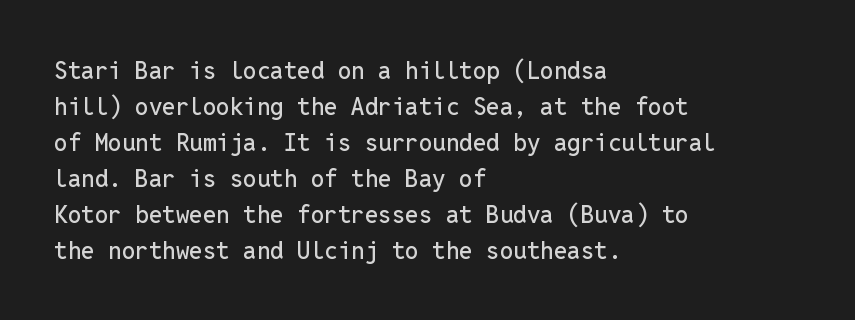
{"italic": "no", "underline": "no", "align": "left", "line_spacing": "normal", "line_spacing_ratio": 1.5, "letter_spacing": "normal", "letter_spacing_em": 0.0, "glyph_px": 24}
